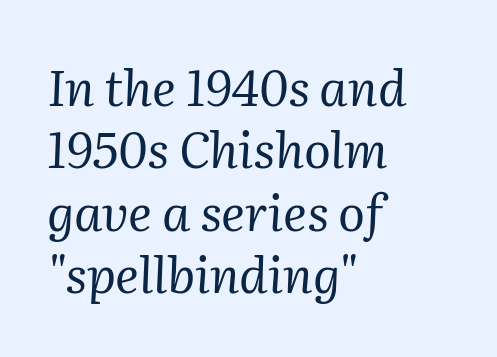
The image shows 50 px regular-weight serif type, italic (leaning right); set left-aligned, normal line spacing (1.25x), normal letter spacing, not underlined; medium stroke contrast and a medium x-height.
